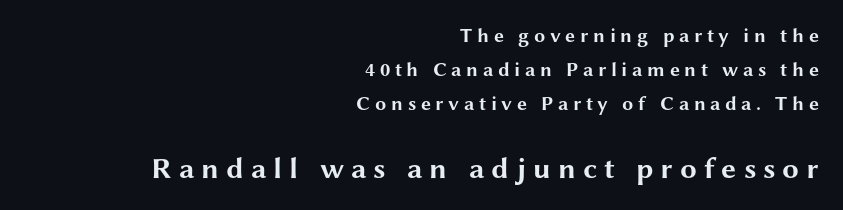
Compare the two chunks: the lower has the greater cap height. Stroke thickness is high; the sample reads as a true bold. Words appear elongated and porous because spacing is wide. Leftover space on each line is placed entirely before the opening word. The text was rendered using a sans face with plain stroke endings. The space directly below the letters is spotless.
